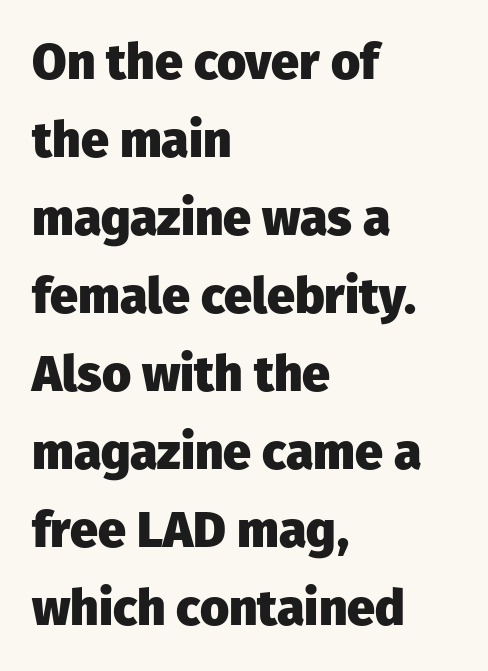
Q: Is the text bold? A: Yes.
Q: Is the text italic (slanted)? A: No, it is upright.
Q: Is the typeface a serif or a sans-serif typeface? A: Sans-serif.
Q: Is the text underlined? A: No.
Q: How is the paragraph aligned? A: Left-aligned.
Q: Is the spacing between letters normal or unusually wide? A: Normal.
Q: Is the spacing between lines tight, normal or loose? A: Normal.
Q: Width (condensed, normal, or wide)? A: Normal.
Q: Stroke contrast? A: Low.
Q: x-height? A: Medium.
Q: Monospaced? A: No.
